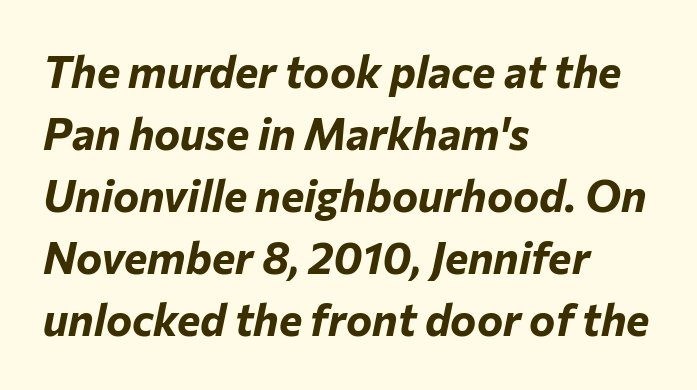
Horizontal bands of white between lines are of average thickness. The glyphs look as if they've been sheared to an angle. Decoration check: the copy has no underline. Caption: multi-line text, flush left, ragged right. You could not count columns in this text — the font is proportionally spaced.
